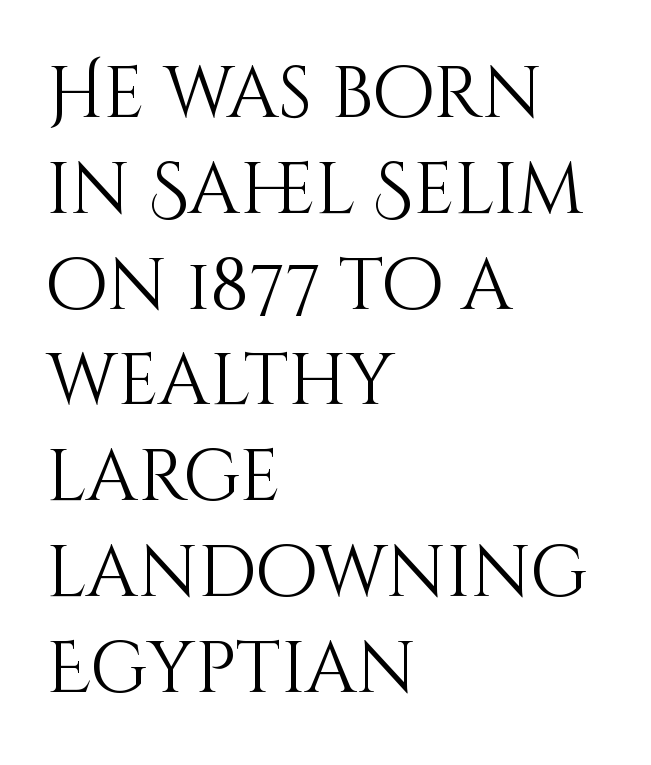
Q: Is the text bold? A: No.
Q: Is the text italic (slanted)? A: No, it is upright.
Q: Is the text underlined? A: No.
Q: How is the paragraph aligned? A: Left-aligned.
Q: Is the spacing between letters normal or unusually wide? A: Normal.
Q: Is the spacing between lines tight, normal or loose? A: Normal.
Q: Width (condensed, normal, or wide)? A: Normal.
Q: Stroke contrast? A: Medium.
Q: x-height? A: Large.
Q: Monospaced? A: No.
